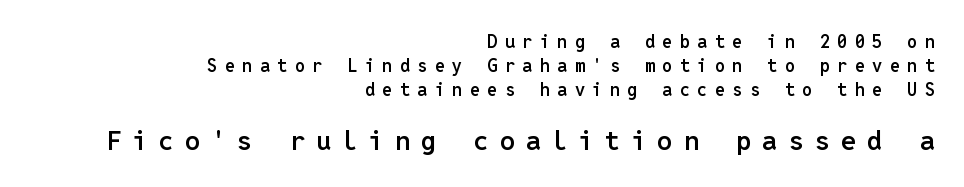
{"italic": "no", "bold": "semi", "underline": "no", "align": "right", "line_spacing": "normal", "line_spacing_ratio": 1.32, "letter_spacing": "wide", "letter_spacing_em": 0.41, "larger_block": "second", "size_ratio": 1.5, "glyph_px": 27}
